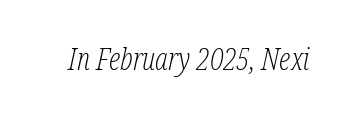
{"serif": "yes", "italic": "yes", "lean": "right", "slant_degrees": 12, "bold": "no", "weight": "light", "width": "condensed", "stroke_contrast": "low", "x_height": "medium", "monospaced": "no", "underline": "no", "letter_spacing": "normal", "letter_spacing_em": 0.0, "glyph_px": 31}
